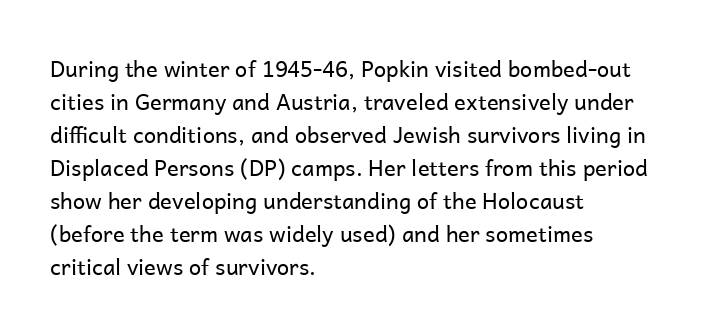
Q: Is the text bold? A: No.
Q: Is the text italic (slanted)? A: No, it is upright.
Q: Is the text underlined? A: No.
Q: How is the paragraph aligned? A: Left-aligned.
Q: Is the spacing between letters normal or unusually wide? A: Normal.
Q: Is the spacing between lines tight, normal or loose? A: Normal.
